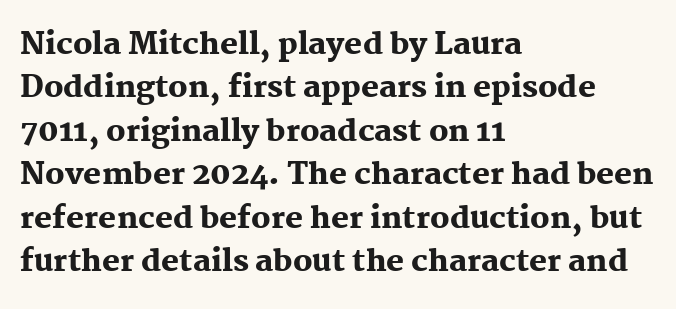
The image shows 30 px heavy serif type, upright; set left-aligned, normal line spacing (1.45x), normal letter spacing, not underlined; medium stroke contrast and a medium x-height.
